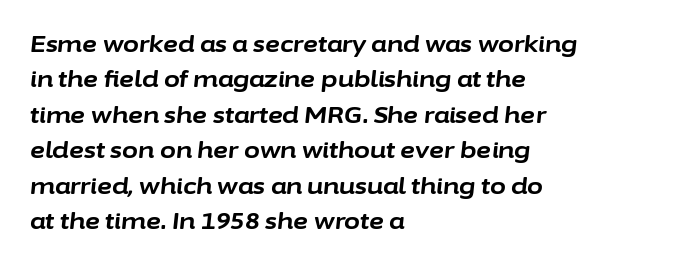
{"italic": "yes", "lean": "right", "slant_degrees": 6, "bold": "yes", "underline": "no", "align": "left", "line_spacing": "normal", "line_spacing_ratio": 1.54, "letter_spacing": "normal", "letter_spacing_em": 0.0, "glyph_px": 23}
